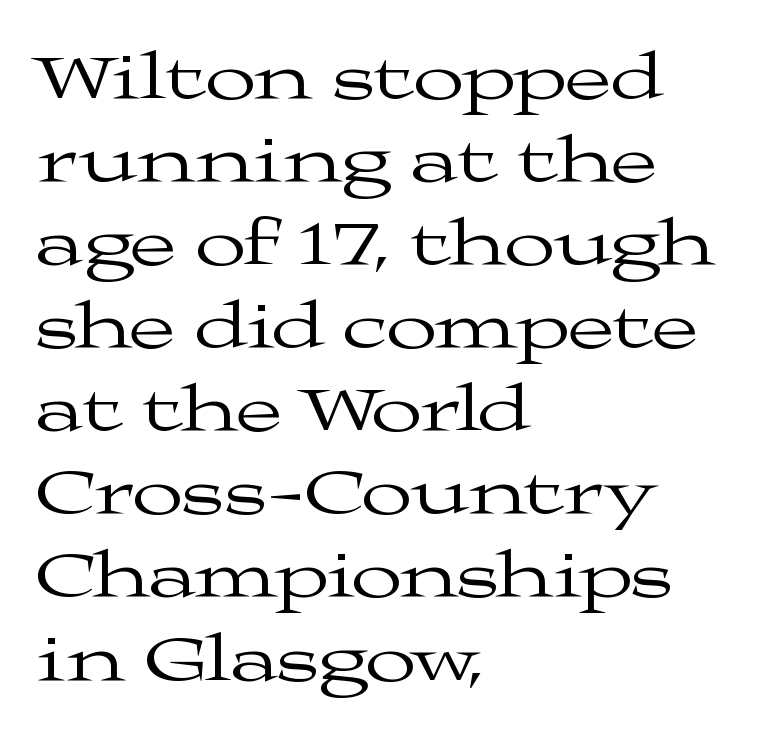
Q: Is the text bold? A: No.
Q: Is the text italic (slanted)? A: No, it is upright.
Q: Is the typeface a serif or a sans-serif typeface? A: Serif.
Q: Is the text underlined? A: No.
Q: How is the paragraph aligned? A: Left-aligned.
Q: Is the spacing between letters normal or unusually wide? A: Normal.
Q: Width (condensed, normal, or wide)? A: Wide.
Q: Stroke contrast? A: Medium.
Q: x-height? A: Medium.
Q: Monospaced? A: No.
